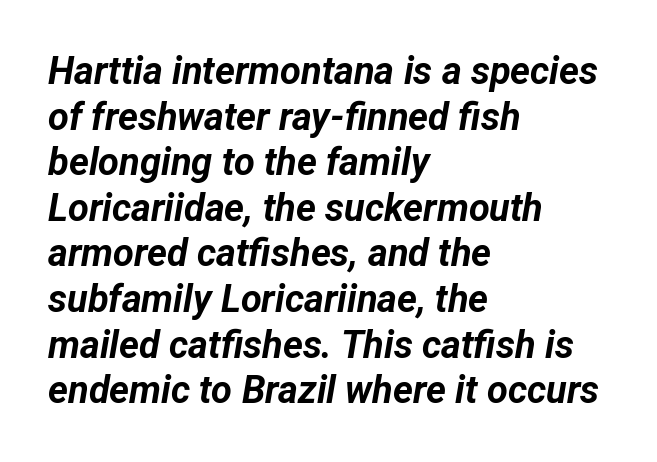
{"italic": "yes", "lean": "right", "slant_degrees": 12, "bold": "yes", "weight": "bold", "width": "normal", "stroke_contrast": "low", "x_height": "medium", "monospaced": "no", "underline": "no", "align": "left", "line_spacing_ratio": 1.2, "letter_spacing": "normal", "letter_spacing_em": 0.0, "glyph_px": 38}
